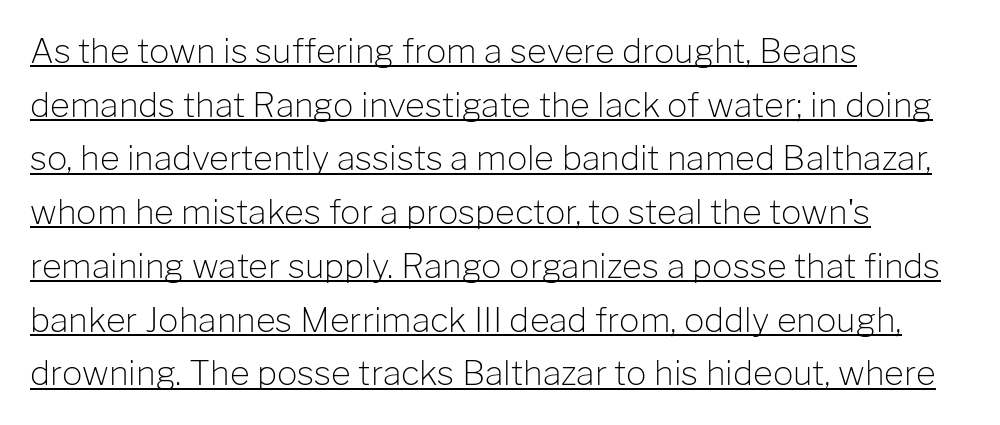
Q: Is the text bold? A: No.
Q: Is the text italic (slanted)? A: No, it is upright.
Q: Is the typeface a serif or a sans-serif typeface? A: Sans-serif.
Q: Is the text underlined? A: Yes.
Q: How is the paragraph aligned? A: Left-aligned.
Q: Is the spacing between letters normal or unusually wide? A: Normal.
Q: Is the spacing between lines tight, normal or loose? A: Normal.
Q: Width (condensed, normal, or wide)? A: Normal.
Q: Stroke contrast? A: Low.
Q: x-height? A: Medium.
Q: Monospaced? A: No.
